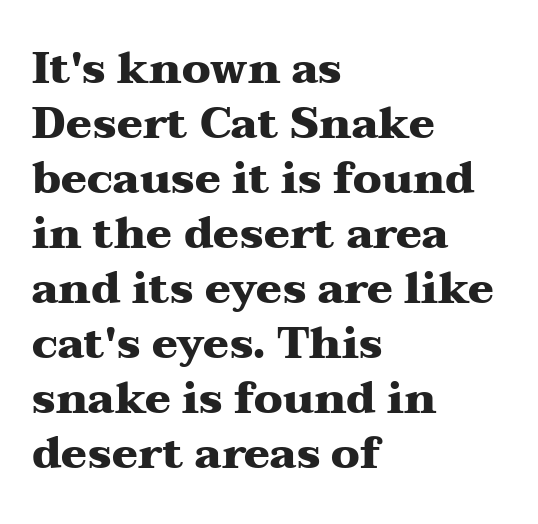
{"serif": "yes", "italic": "no", "bold": "yes", "weight": "heavy", "width": "wide", "stroke_contrast": "medium", "x_height": "medium", "monospaced": "no", "underline": "no", "align": "left", "line_spacing": "normal", "line_spacing_ratio": 1.28, "letter_spacing": "normal", "letter_spacing_em": 0.0, "glyph_px": 43}
